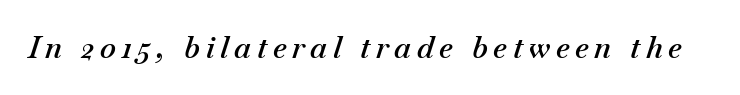
The image shows 30 px semibold type, italic (leaning right); set not underlined; medium stroke contrast and a small x-height.
